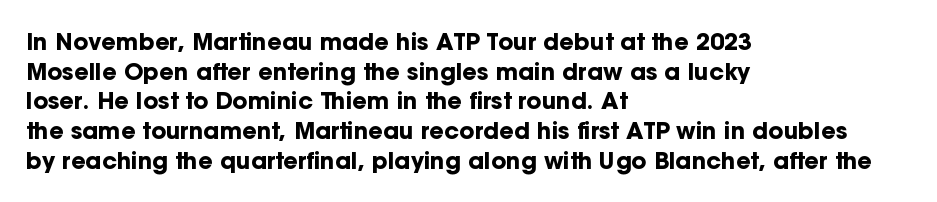
{"italic": "no", "bold": "yes", "underline": "no", "align": "left", "line_spacing": "normal", "line_spacing_ratio": 1.29, "letter_spacing": "normal", "letter_spacing_em": 0.0, "glyph_px": 23}
